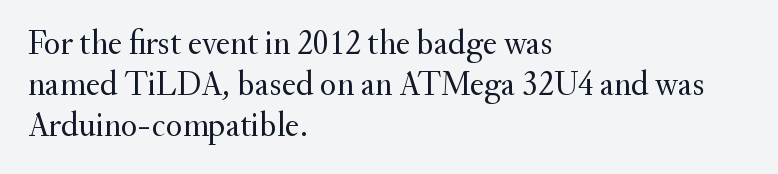
{"serif": "yes", "italic": "no", "bold": "no", "weight": "regular", "width": "normal", "stroke_contrast": "medium", "x_height": "small", "monospaced": "no", "underline": "no", "align": "left", "line_spacing_ratio": 1.21, "letter_spacing": "normal", "letter_spacing_em": 0.0, "glyph_px": 34}
